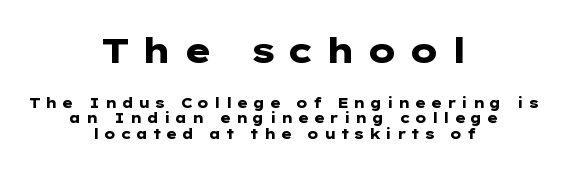
The letters are bold, with thick, heavy strokes. Descenders hang freely into open space. What's the leading like? Squeezed, with rows nearly overlapping. In this sample the first text group is rendered at the bigger scale.
